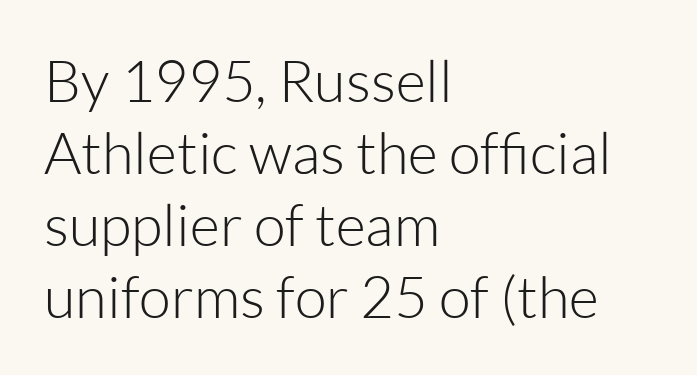
The letters advance in unequal steps, a hallmark of proportional type. The type sits square on the baseline with zero lean. Counters stay open thanks to moderate or lighter strokes. Casual observation: everything's shoved over to the left.
